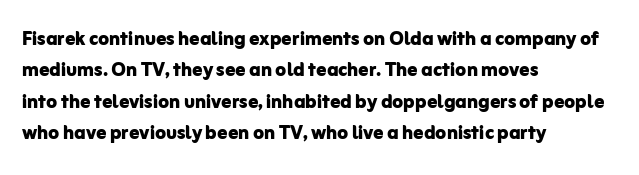
{"italic": "no", "bold": "yes", "underline": "no", "align": "left", "line_spacing": "normal", "line_spacing_ratio": 1.26, "letter_spacing": "normal", "letter_spacing_em": 0.0, "glyph_px": 25}
